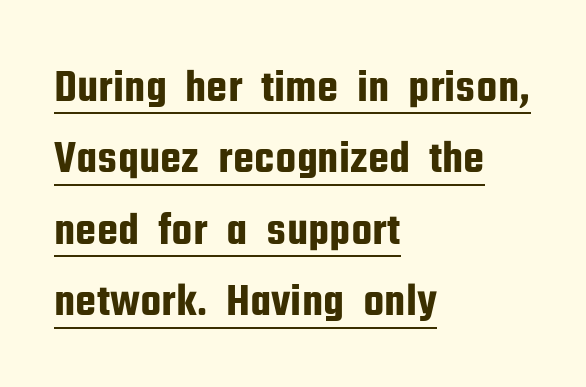
The image shows 47 px condensed sans-serif type, upright; set left-aligned, normal line spacing (1.52x), normal letter spacing, underlined; low stroke contrast and a medium x-height.
